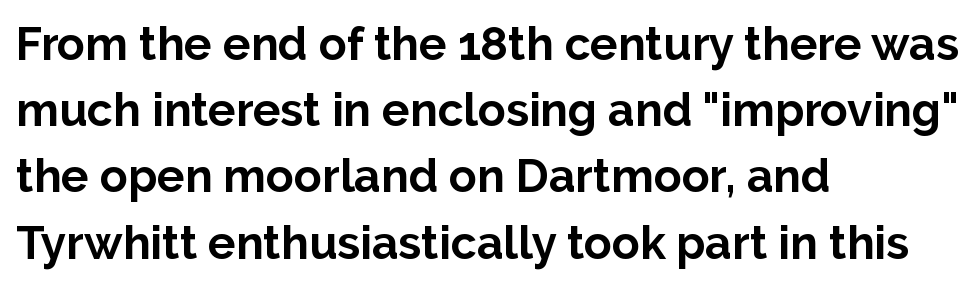
Glyph-to-glyph distance matches everyday printed text. Nobody drew a line under any word here. The designer left line spacing at the default. Teacher's note: observe the even left margin — that is flush-left alignment.
